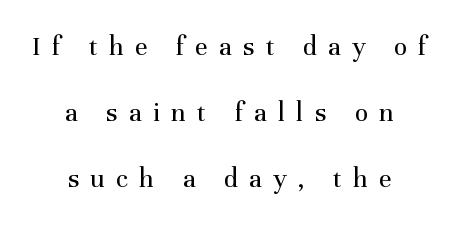
Q: Is the text bold? A: No.
Q: Is the text italic (slanted)? A: No, it is upright.
Q: Is the typeface a serif or a sans-serif typeface? A: Serif.
Q: Is the text underlined? A: No.
Q: How is the paragraph aligned? A: Centered.
Q: Is the spacing between letters normal or unusually wide? A: Unusually wide.
Q: Is the spacing between lines tight, normal or loose? A: Loose.
Q: Width (condensed, normal, or wide)? A: Normal.
Q: Stroke contrast? A: Medium.
Q: x-height? A: Medium.
Q: Monospaced? A: No.
